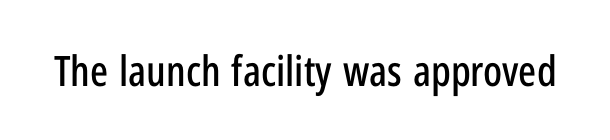
{"serif": "no", "italic": "no", "width": "condensed", "stroke_contrast": "low", "x_height": "medium", "monospaced": "no", "underline": "no", "letter_spacing": "normal", "letter_spacing_em": 0.0, "glyph_px": 42}
